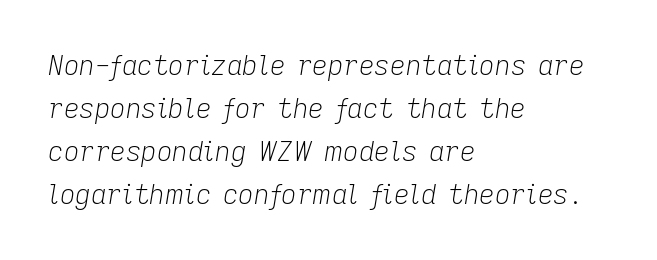
Descenders are the only things crossing below the line. Caption: face not bold, strokes unweighted. Reading down the block, your eye returns to a fixed left position each line. Observe the lean: these are italic letterforms. Evenly set lines give the paragraph a standard silhouette.
